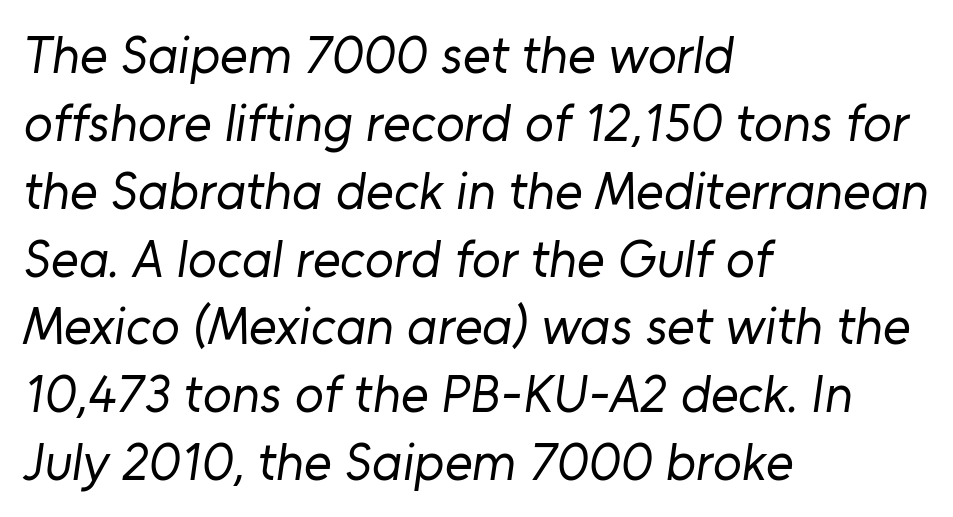
The image shows 53 px regular-weight sans-serif type; set left-aligned, normal line spacing (1.28x), normal letter spacing, not underlined; low stroke contrast and a medium x-height.
